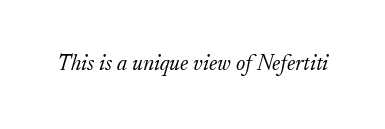
Short note: letters normally spaced. The rendering applies a slant to the glyphs. Compared with a typical body face, this is equally light or lighter still. Honestly, there is no underline to notice here at all.
